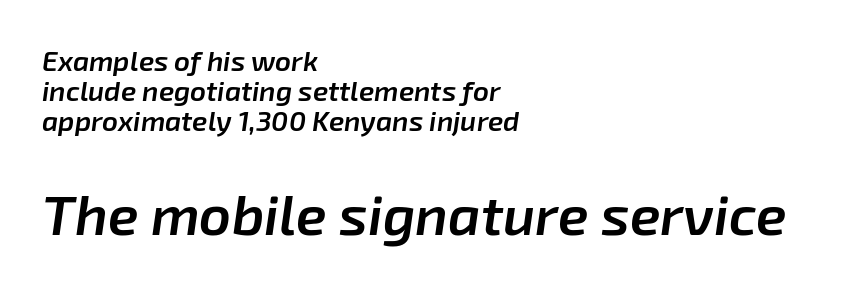
Successive baselines arrive quickly, one right under another. The face used here is proportionally spaced, like ordinary book or web type. A student would notice the bottom passage is typeset larger than what precedes it. The space beneath each line is pristine and unruled. Does the copy run flush right? No — it runs flush left. Glyph-to-glyph distance matches everyday printed text.
